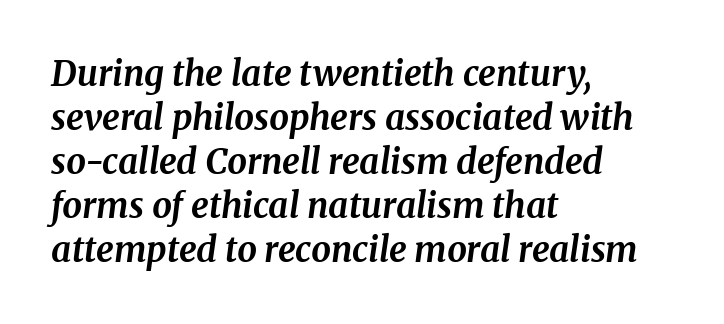
The image shows 35 px bold serif type, italic (leaning right); set left-aligned, normal line spacing (1.26x), normal letter spacing, not underlined; medium stroke contrast and a medium x-height.
